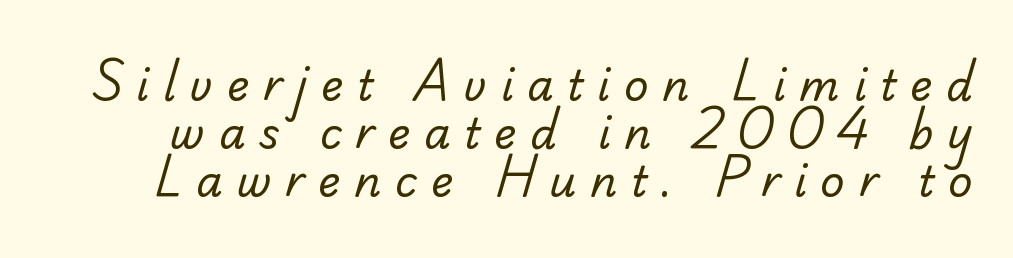
The image shows 42 px regular-weight sans-serif type; set tight line spacing (1.14x), unusually wide letter spacing (+0.33 em), not underlined; low stroke contrast and a small x-height.
